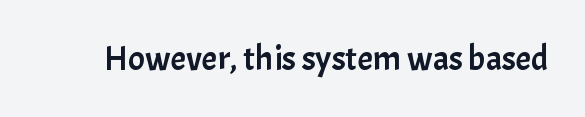
The words here are not underlined. Posture: upright roman. Each letter's strokes conclude bluntly, with no projecting serifs. Spacing between characters is what you'd get straight out of the box.
